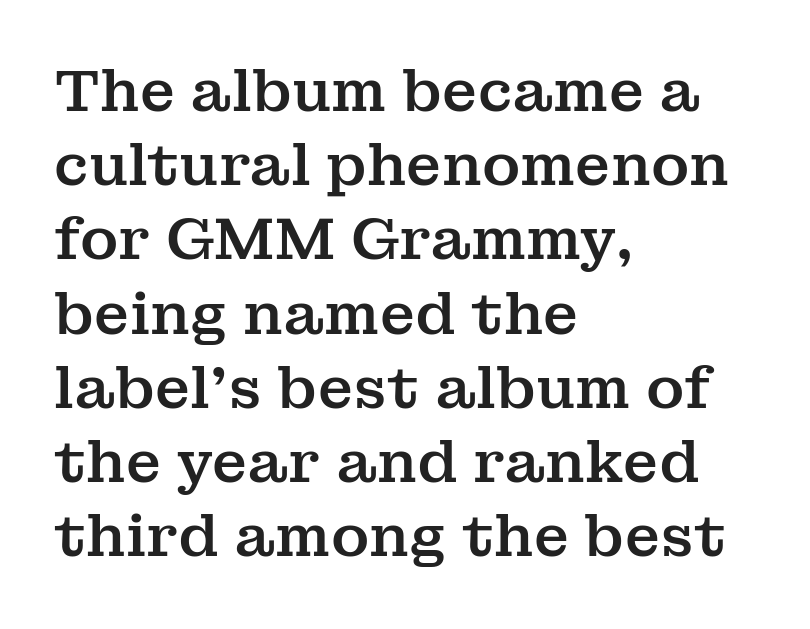
{"serif": "yes", "italic": "no", "width": "normal", "stroke_contrast": "medium", "x_height": "medium", "monospaced": "no", "underline": "no", "align": "left", "line_spacing": "normal", "line_spacing_ratio": 1.28, "letter_spacing": "normal", "letter_spacing_em": 0.0, "glyph_px": 58}
